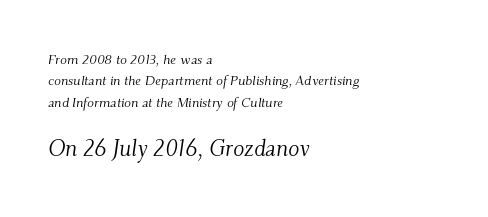
Q: Is the text bold? A: No.
Q: Is the text italic (slanted)? A: Yes, it leans right by about 9 degrees.
Q: Is the text underlined? A: No.
Q: How is the paragraph aligned? A: Left-aligned.
Q: Is the spacing between letters normal or unusually wide? A: Normal.
Q: Is the spacing between lines tight, normal or loose? A: Normal.
Q: Which block of text is set in a larger size, the first (top) or the second (bottom)? A: The second (bottom) one.
